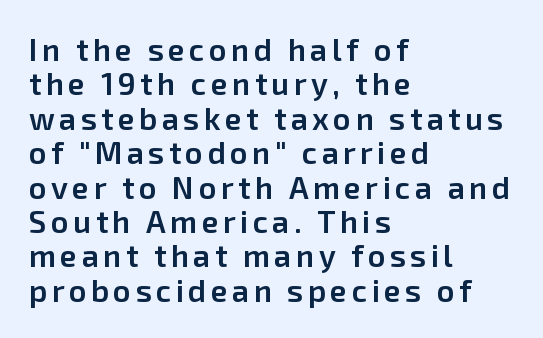
The image shows 31 px semibold sans-serif type, upright; set left-aligned, tight line spacing (1.11x), not underlined; low stroke contrast and a medium x-height.
